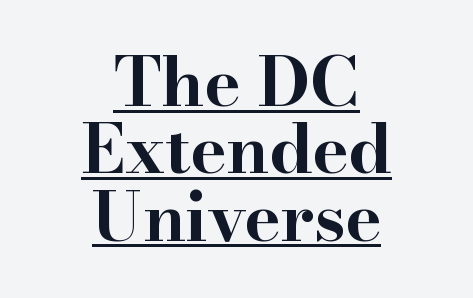
Q: Is the text bold? A: Yes.
Q: Is the text italic (slanted)? A: No, it is upright.
Q: Is the typeface a serif or a sans-serif typeface? A: Serif.
Q: Is the text underlined? A: Yes.
Q: How is the paragraph aligned? A: Centered.
Q: Is the spacing between letters normal or unusually wide? A: Normal.
Q: Is the spacing between lines tight, normal or loose? A: Tight.
Q: Width (condensed, normal, or wide)? A: Wide.
Q: Stroke contrast? A: High.
Q: x-height? A: Small.
Q: Monospaced? A: No.
